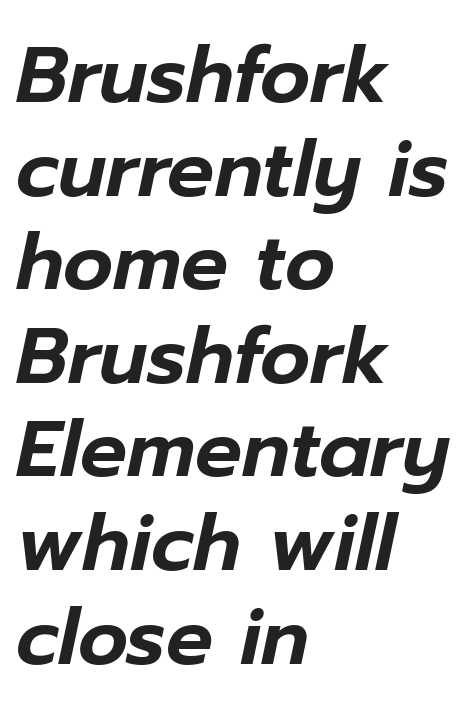
The image shows 78 px text type, italic (leaning right); set left-aligned, line spacing 1.2x, normal letter spacing, not underlined; low stroke contrast and a medium x-height.
